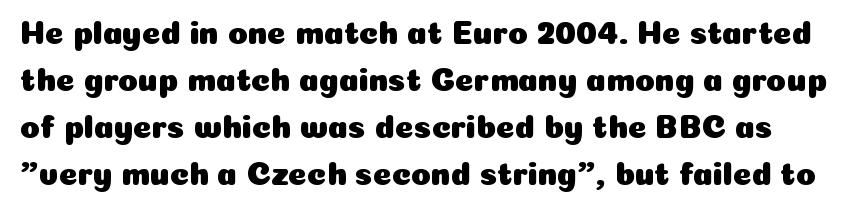
Does extra space separate the letters? No, they use regular spacing. It's the straight-up-and-down kind of type. This sample has the flowing, uneven cadence of proportional lettering. The rendering uses a moderate line-height, typical for paragraphs.
